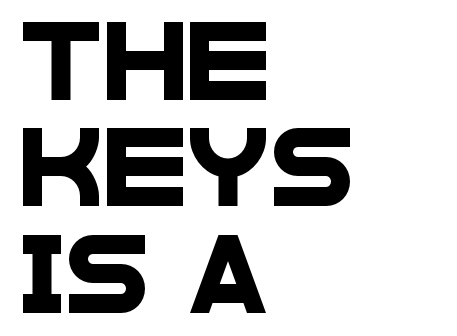
The image shows 76 px wide sans-serif type; set left-aligned, normal line spacing (1.4x), normal letter spacing, not underlined; low stroke contrast and a large x-height.
